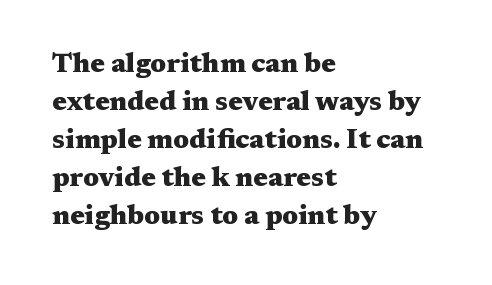
Q: Is the text bold? A: Yes.
Q: Is the text italic (slanted)? A: No, it is upright.
Q: Is the text underlined? A: No.
Q: How is the paragraph aligned? A: Left-aligned.
Q: Is the spacing between letters normal or unusually wide? A: Normal.
Q: Is the spacing between lines tight, normal or loose? A: Normal.
